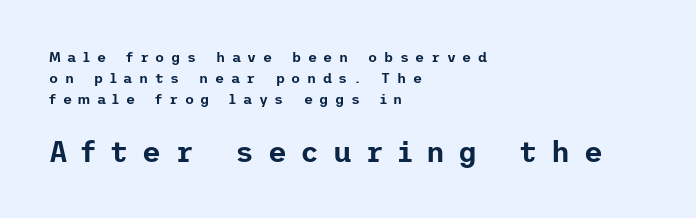
{"serif": "no", "italic": "no", "width": "normal", "stroke_contrast": "low", "x_height": "medium", "underline": "no", "align": "left", "line_spacing": "normal", "line_spacing_ratio": 1.49, "letter_spacing": "wide", "letter_spacing_em": 0.47, "larger_block": "second", "size_ratio": 2.07, "glyph_px": 29}
